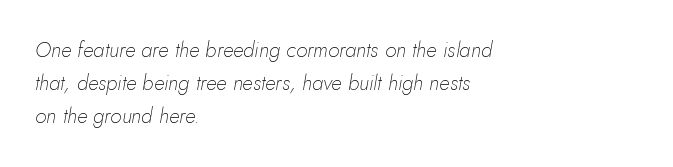
{"italic": "yes", "lean": "right", "slant_degrees": 10, "bold": "no", "underline": "no", "align": "left", "line_spacing": "normal", "line_spacing_ratio": 1.58, "letter_spacing": "normal", "letter_spacing_em": 0.0, "glyph_px": 21}
